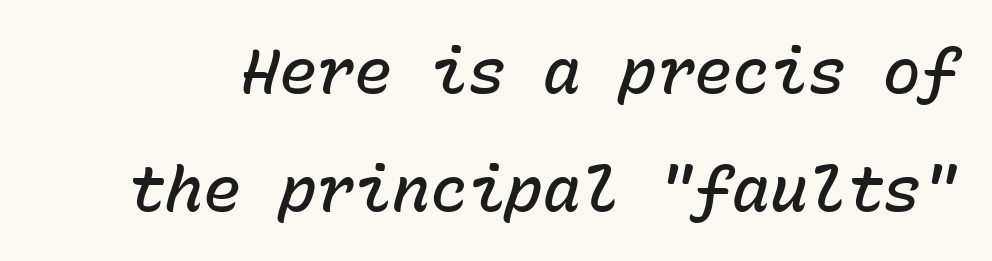
This sample has the even, mechanical cadence of fixed-width lettering. The sample has been set in demibold, a notch under bold. Does the lettering tilt? It does — this is italic. Observe the ordinary spacing: letters are neighbours, not strangers. A clean baseline with only descenders dipping below it.
